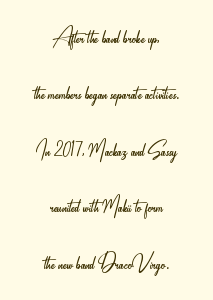
{"bold": "no", "underline": "no", "align": "center", "line_spacing": "loose", "line_spacing_ratio": 2.09, "letter_spacing": "normal", "letter_spacing_em": 0.0, "glyph_px": 27}
